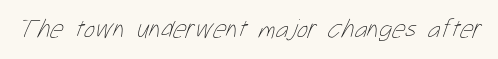
The image shows 26 px text type; set normal letter spacing, not underlined.
